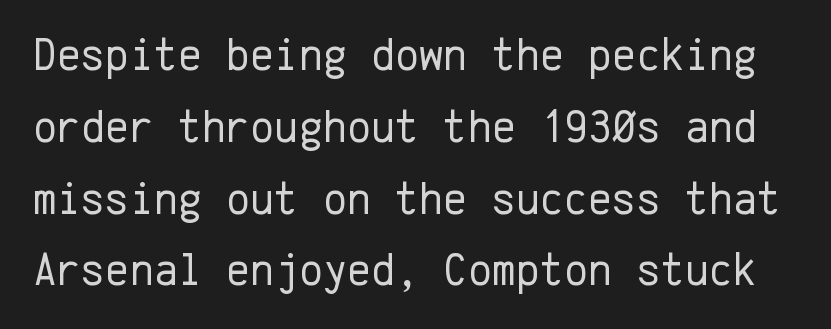
The image shows 46 px regular-weight sans-serif type, upright, monospaced; set normal line spacing (1.56x), normal letter spacing, not underlined; low stroke contrast and a medium x-height.
